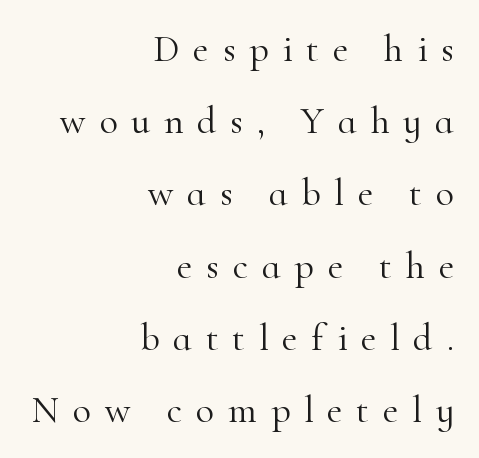
No word sits above an underline. Is this a heavy cut? Hardly; it is regular or lighter. Short note: letters widely spaced. Looks like regular typesetting: each glyph gets only the width it needs.
